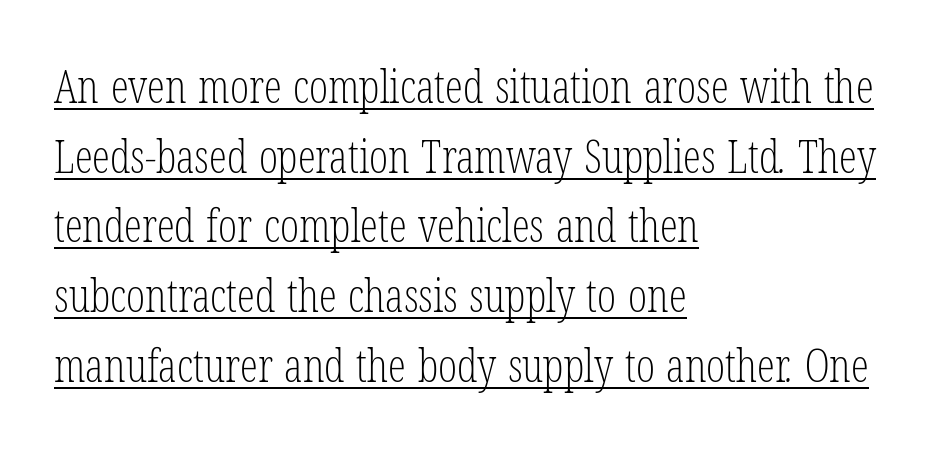
Standard letterfit; no display-style spreading of the glyphs. A normal amount of white space separates one row of letters from the next. Is this a fixed-width face? No — the glyphs have proportional, varying widths. Each line starts at the same left margin while the right side varies. The face used here is seriffed, in the tradition of book romans. Is this a heavy cut? Hardly; it is regular or lighter.
